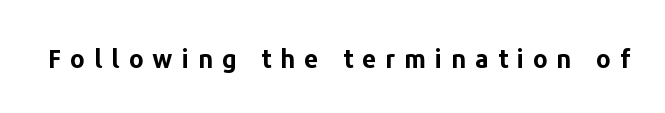
Unmarked baselines from the first word to the last. Posture: straight, roman, zero tilt. The tracking reads as deliberately expanded to a designer's eye. The letters are bold, with thick, heavy strokes.
